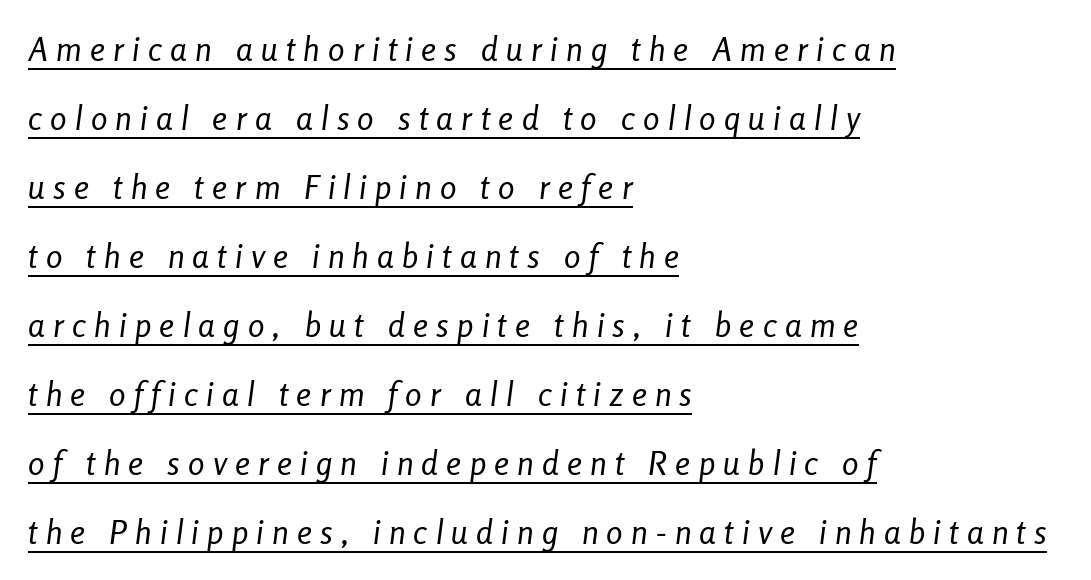
Q: Is the text bold? A: No.
Q: Is the text italic (slanted)? A: Yes, it leans right by about 8 degrees.
Q: Is the text underlined? A: Yes.
Q: How is the paragraph aligned? A: Left-aligned.
Q: Is the spacing between letters normal or unusually wide? A: Unusually wide.
Q: Is the spacing between lines tight, normal or loose? A: Loose.
Q: Width (condensed, normal, or wide)? A: Condensed.
Q: Stroke contrast? A: Low.
Q: x-height? A: Medium.
Q: Monospaced? A: No.
